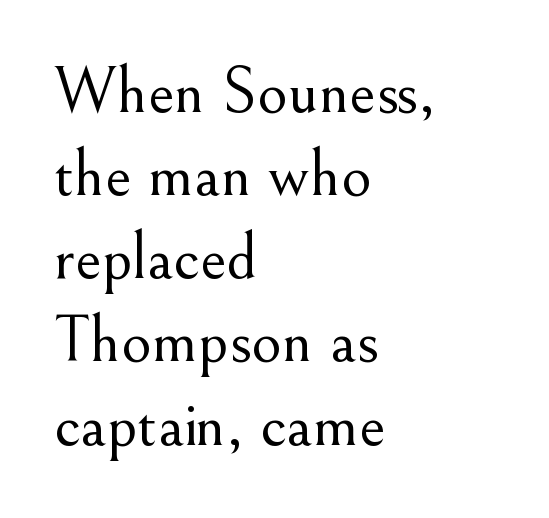
If you measured baseline to baseline, you'd find a middling distance. The string is rendered with underlining switched off. This rendering leaves character spacing at its baseline value. The strokes are not fattened; the text isn't bold.
